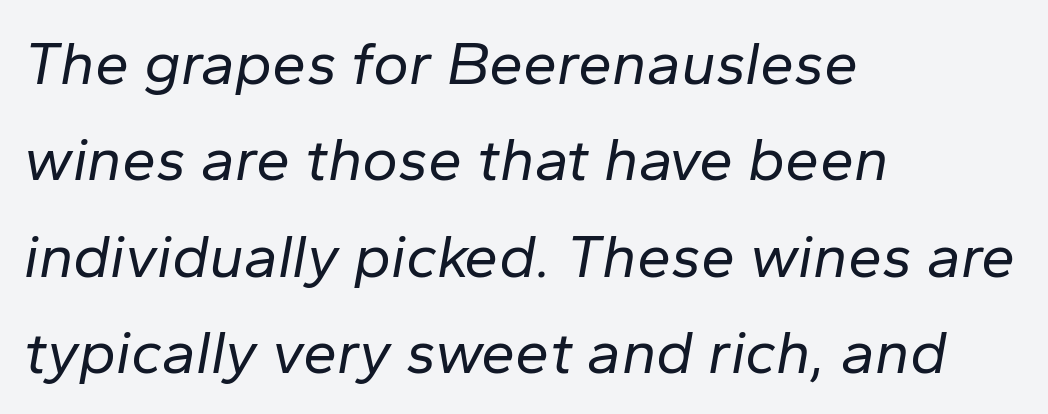
The image shows 61 px regular-weight type, italic (leaning right); set left-aligned, normal line spacing (1.58x), normal letter spacing, not underlined; low stroke contrast and a medium x-height.
